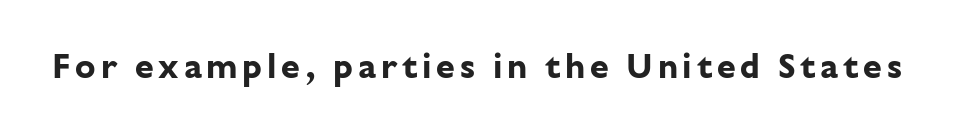
Q: Is the text bold? A: Yes.
Q: Is the text italic (slanted)? A: No, it is upright.
Q: Is the typeface a serif or a sans-serif typeface? A: Sans-serif.
Q: Is the text underlined? A: No.
Q: Width (condensed, normal, or wide)? A: Normal.
Q: Stroke contrast? A: Low.
Q: x-height? A: Medium.
Q: Monospaced? A: No.
